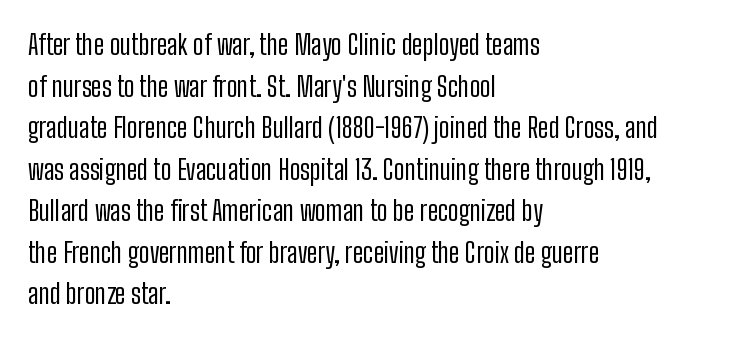
The image shows 27 px text type, upright; set left-aligned, normal line spacing (1.54x), normal letter spacing, not underlined.
